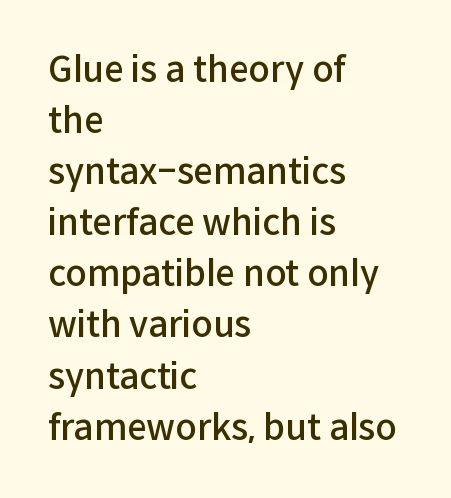
The image shows 35 px semibold sans-serif type, upright; set left-aligned, normal line spacing (1.46x), normal letter spacing, not underlined; low stroke contrast and a medium x-height.
